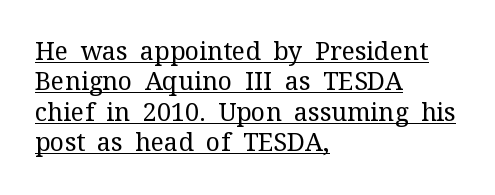
Q: Is the text bold? A: No.
Q: Is the text italic (slanted)? A: No, it is upright.
Q: Is the text underlined? A: Yes.
Q: How is the paragraph aligned? A: Left-aligned.
Q: Is the spacing between letters normal or unusually wide? A: Normal.
